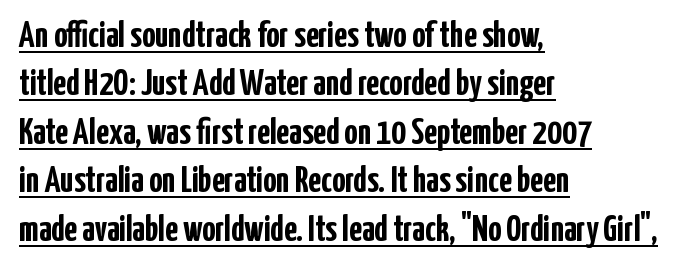
{"serif": "no", "italic": "no", "bold": "yes", "weight": "semibold", "width": "condensed", "stroke_contrast": "low", "x_height": "medium", "monospaced": "no", "underline": "yes", "align": "left", "line_spacing": "normal", "line_spacing_ratio": 1.31, "letter_spacing": "normal", "letter_spacing_em": 0.0, "glyph_px": 37}
